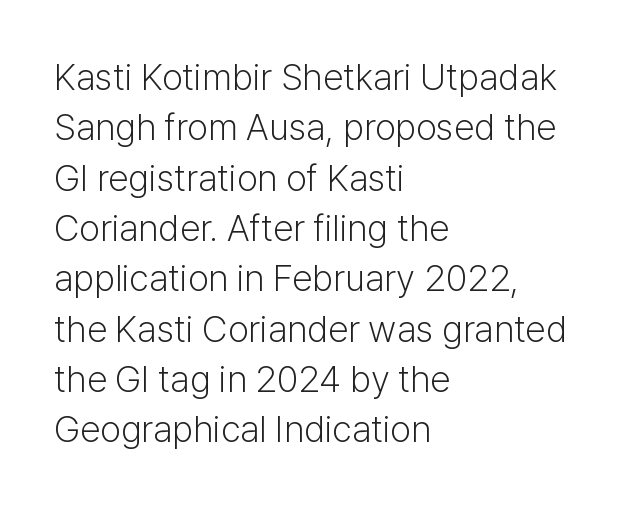
The passage shown stacks its lines at a standard gap. A typesetter would call this proportional, since set widths differ per character. Unmarked baselines from the first word to the last. Style check: upright. Nope, no serifs anywhere on these letters.
